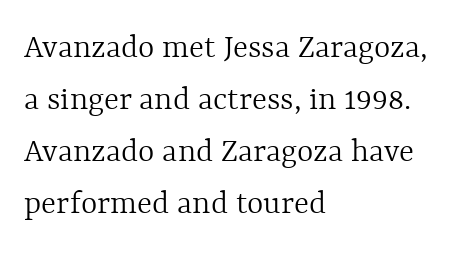
Q: Is the text bold? A: No.
Q: Is the text italic (slanted)? A: No, it is upright.
Q: Is the text underlined? A: No.
Q: How is the paragraph aligned? A: Left-aligned.
Q: Is the spacing between letters normal or unusually wide? A: Normal.
Q: Is the spacing between lines tight, normal or loose? A: Normal.
Q: Width (condensed, normal, or wide)? A: Normal.
Q: x-height? A: Medium.
Q: Monospaced? A: No.
